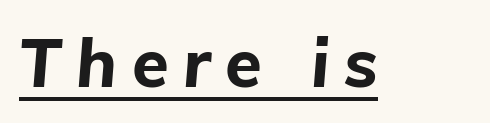
The image shows 67 px bold type, italic (leaning right); set unusually wide letter spacing (+0.22 em), underlined; low stroke contrast and a medium x-height.
